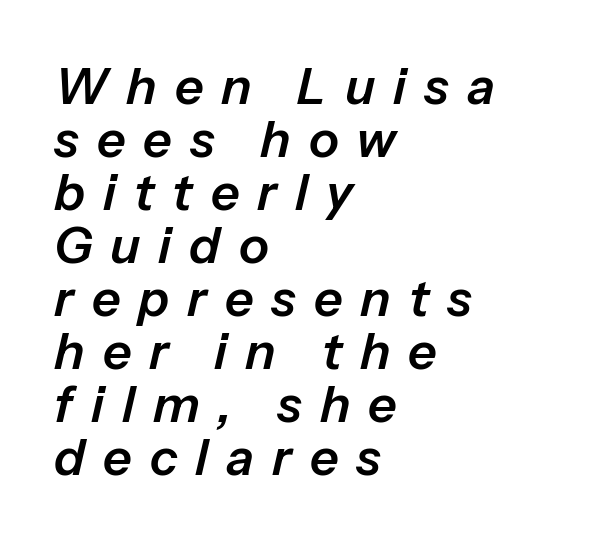
Q: Is the text italic (slanted)? A: Yes, it leans right by about 13 degrees.
Q: Is the text underlined? A: No.
Q: How is the paragraph aligned? A: Left-aligned.
Q: Is the spacing between letters normal or unusually wide? A: Unusually wide.
Q: Is the spacing between lines tight, normal or loose? A: Tight.
Q: Width (condensed, normal, or wide)? A: Normal.
Q: Stroke contrast? A: Low.
Q: x-height? A: Medium.
Q: Monospaced? A: No.
